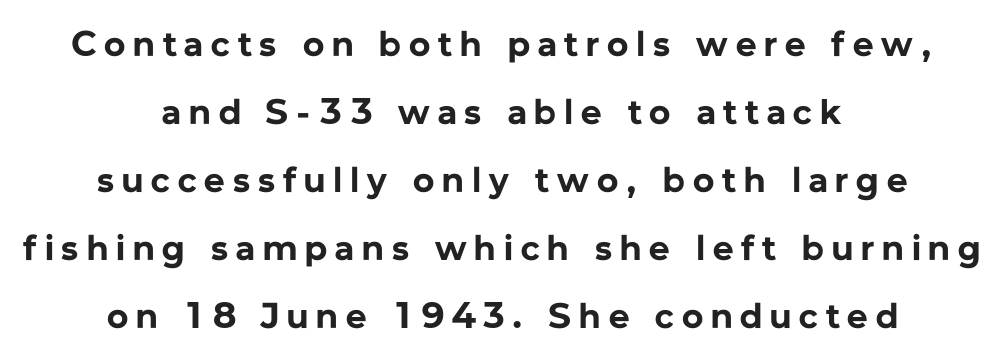
Letters rest on an invisible, unmarked baseline. These lines stack symmetrically, like a column narrowing and widening about its center. Classification — sans serif. These lines are rendered in a variable-pitch font. On the weight axis this lands at bold, roughly 700.
